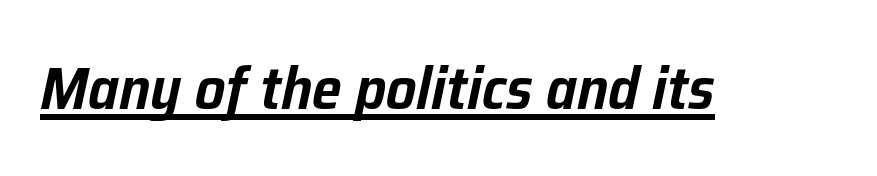
The image shows 60 px text type, italic (leaning right); set normal letter spacing, underlined; low stroke contrast and a medium x-height.
